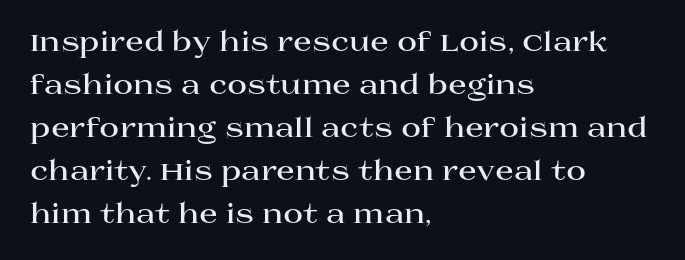
Typesetter's note: full bold, strokes at maximum text heaviness. Quick note: interline space is typical. Compared with a centered layout, this one pins lines to the left instead. Tall strokes in this sample are plumb rather than angled. The tracking reads as untouched default to a designer's eye. Has an underline been added? It has not.
